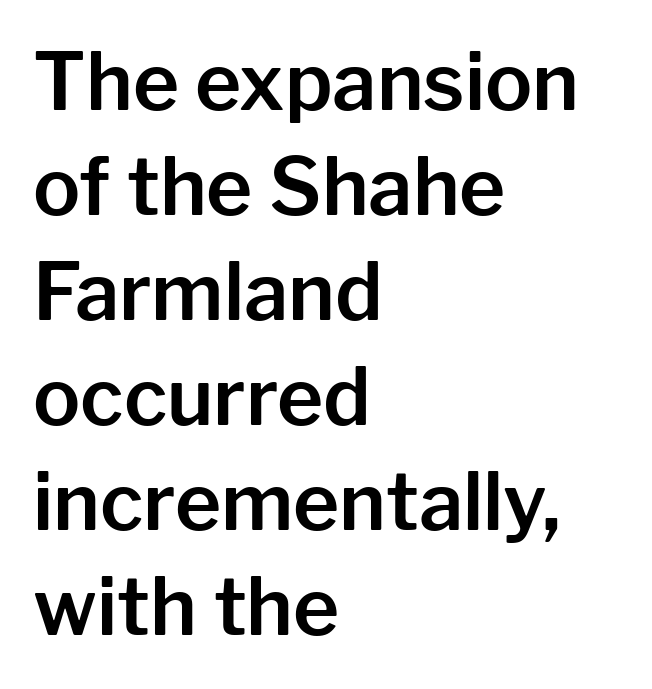
{"serif": "no", "italic": "no", "width": "normal", "stroke_contrast": "low", "x_height": "medium", "monospaced": "no", "underline": "no", "align": "left", "line_spacing": "normal", "line_spacing_ratio": 1.33, "letter_spacing": "normal", "letter_spacing_em": 0.0, "glyph_px": 79}
